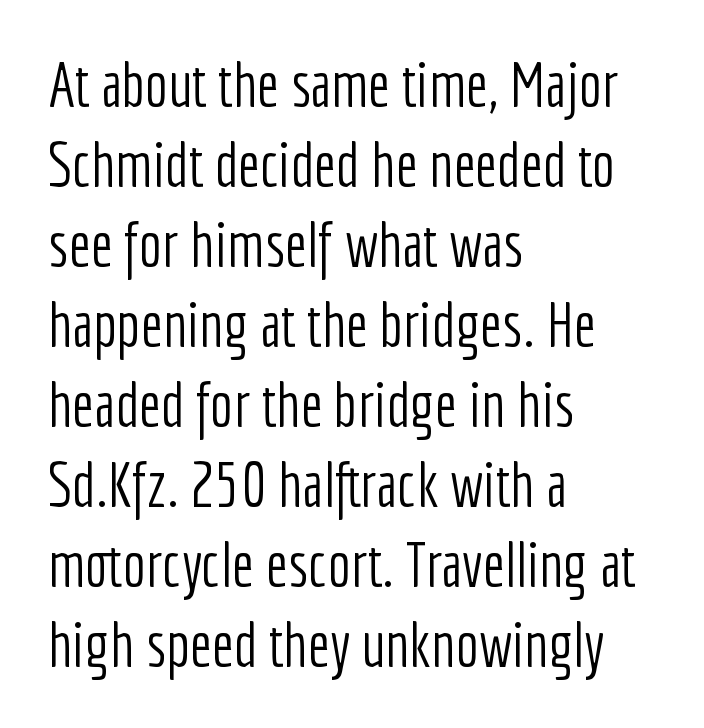
Q: Is the text bold? A: No.
Q: Is the text italic (slanted)? A: No, it is upright.
Q: Is the typeface a serif or a sans-serif typeface? A: Sans-serif.
Q: Is the text underlined? A: No.
Q: How is the paragraph aligned? A: Left-aligned.
Q: Is the spacing between letters normal or unusually wide? A: Normal.
Q: Is the spacing between lines tight, normal or loose? A: Normal.
Q: Width (condensed, normal, or wide)? A: Condensed.
Q: Stroke contrast? A: Low.
Q: x-height? A: Medium.
Q: Monospaced? A: No.
